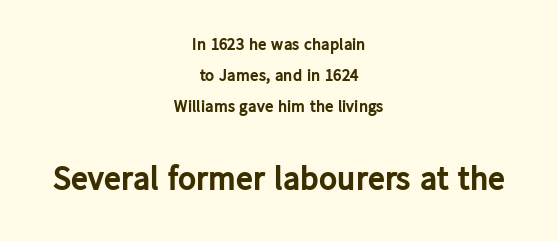
Q: Is the text bold? A: Yes.
Q: Is the text italic (slanted)? A: No, it is upright.
Q: Is the typeface a serif or a sans-serif typeface? A: Sans-serif.
Q: Is the text underlined? A: No.
Q: How is the paragraph aligned? A: Centered.
Q: Is the spacing between letters normal or unusually wide? A: Normal.
Q: Which block of text is set in a larger size, the first (top) or the second (bottom)? A: The second (bottom) one.
Q: Width (condensed, normal, or wide)? A: Normal.
Q: Stroke contrast? A: Low.
Q: x-height? A: Medium.
Q: Monospaced? A: No.
